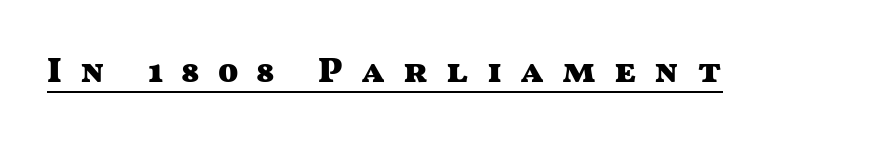
{"serif": "no", "italic": "no", "bold": "yes", "weight": "heavy", "width": "wide", "stroke_contrast": "medium", "x_height": "medium", "monospaced": "no", "underline": "yes", "letter_spacing": "wide", "letter_spacing_em": 0.5, "glyph_px": 36}
